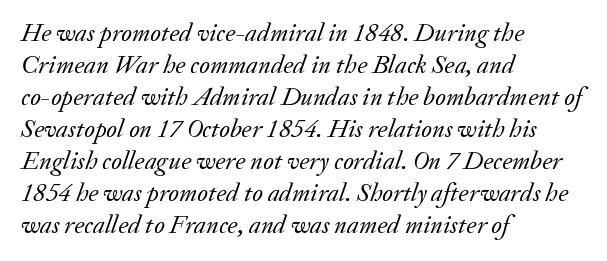
Vertical stems look standard width or narrower in stroke. Reading down the block, your eye returns to a fixed left position each line. Emphasis-style slanted type is in use. The gap between lines stays unmarked.
